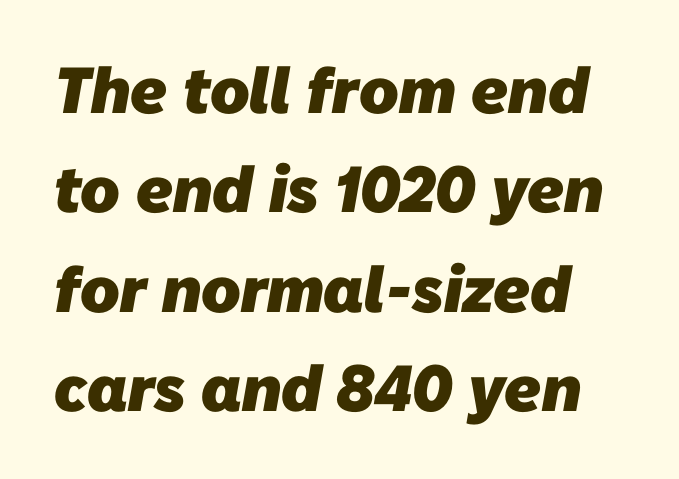
This sample uses a sans-serif face. Interline gaps are of average width in this sample. This is heavy type, rendered in bold. Unmarked baselines from the first word to the last.
